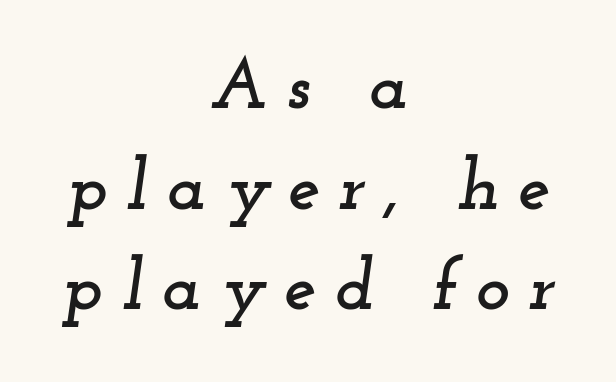
You can tell it's italic because the verticals aren't actually vertical. Both edges are ragged and mirror each other, which tells us the setting is centered. In terms of letterform style, serifs are clearly present. The letters advance in unequal steps, a hallmark of proportional type.
